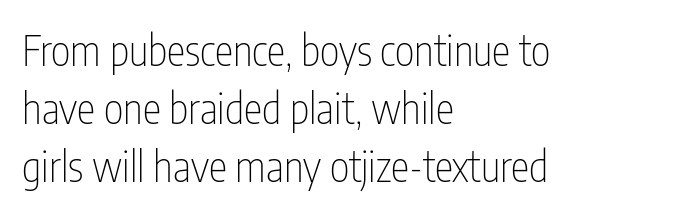
Q: Is the text bold? A: No.
Q: Is the text italic (slanted)? A: No, it is upright.
Q: Is the typeface a serif or a sans-serif typeface? A: Sans-serif.
Q: Is the text underlined? A: No.
Q: How is the paragraph aligned? A: Left-aligned.
Q: Is the spacing between letters normal or unusually wide? A: Normal.
Q: Is the spacing between lines tight, normal or loose? A: Normal.
Q: Width (condensed, normal, or wide)? A: Condensed.
Q: Stroke contrast? A: Low.
Q: x-height? A: Medium.
Q: Monospaced? A: No.
